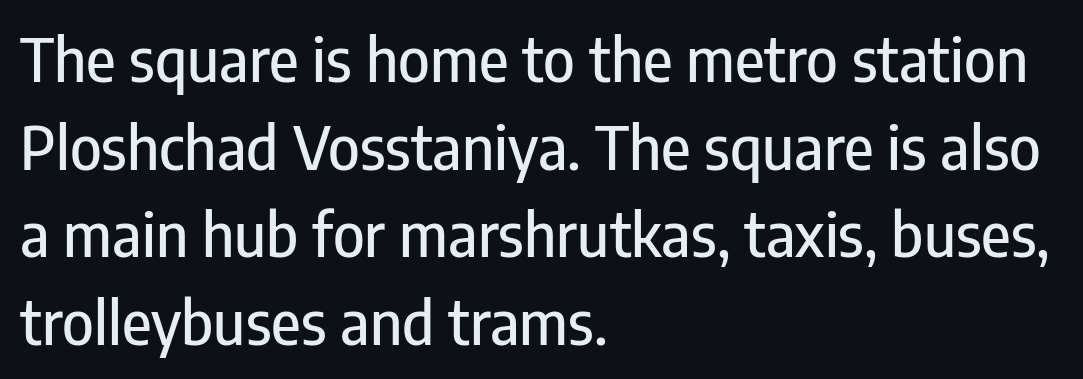
Q: Is the text italic (slanted)? A: No, it is upright.
Q: Is the typeface a serif or a sans-serif typeface? A: Sans-serif.
Q: Is the text underlined? A: No.
Q: How is the paragraph aligned? A: Left-aligned.
Q: Is the spacing between letters normal or unusually wide? A: Normal.
Q: Is the spacing between lines tight, normal or loose? A: Normal.
Q: Width (condensed, normal, or wide)? A: Condensed.
Q: Stroke contrast? A: Low.
Q: x-height? A: Medium.
Q: Monospaced? A: No.
